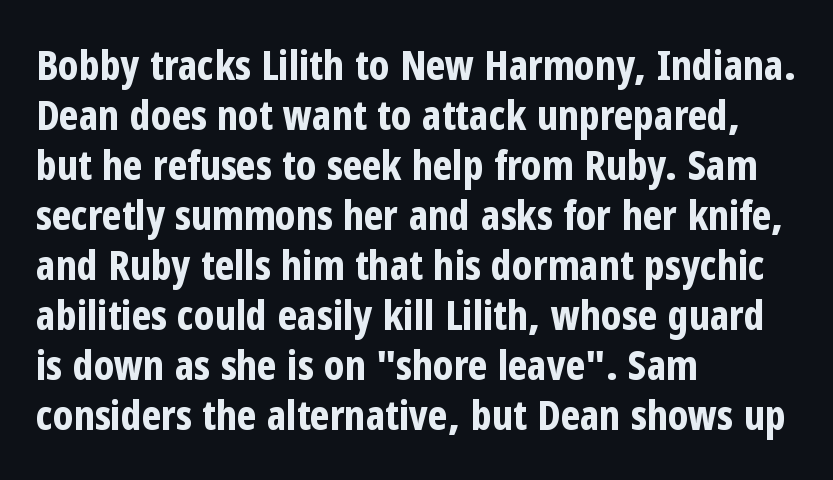
Q: Is the text bold? A: Yes.
Q: Is the text italic (slanted)? A: No, it is upright.
Q: Is the typeface a serif or a sans-serif typeface? A: Sans-serif.
Q: Is the text underlined? A: No.
Q: How is the paragraph aligned? A: Left-aligned.
Q: Is the spacing between letters normal or unusually wide? A: Normal.
Q: Width (condensed, normal, or wide)? A: Condensed.
Q: Stroke contrast? A: Low.
Q: x-height? A: Medium.
Q: Monospaced? A: No.
